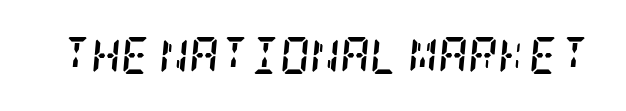
{"serif": "yes", "italic": "yes", "lean": "right", "slant_degrees": 5, "bold": "yes", "weight": "semibold", "width": "condensed", "stroke_contrast": "low", "x_height": "large", "underline": "no", "letter_spacing": "normal", "letter_spacing_em": 0.0, "glyph_px": 37}
